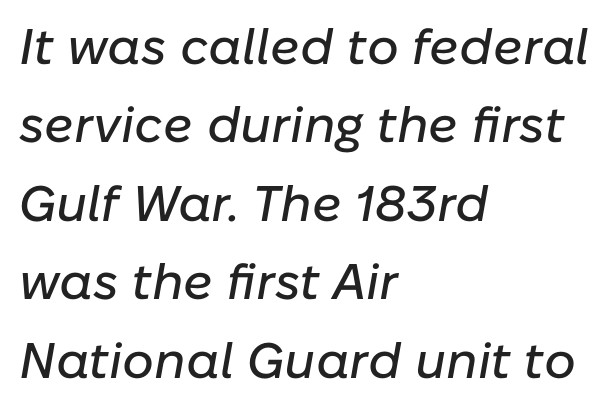
The image shows 50 px text type, italic (leaning right); set left-aligned, normal line spacing (1.57x), normal letter spacing, not underlined; low stroke contrast and a medium x-height.
